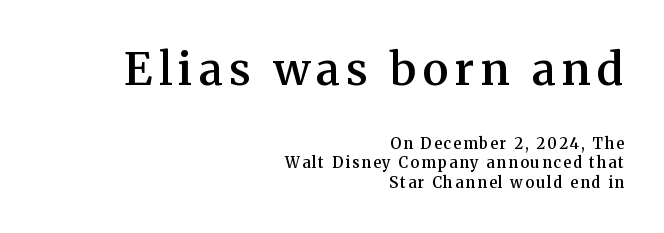
The image shows 45 px semibold serif type, upright; set right-aligned, normal line spacing (1.29x), not underlined; the first (top) block is 3.0x larger; medium stroke contrast and a medium x-height.
